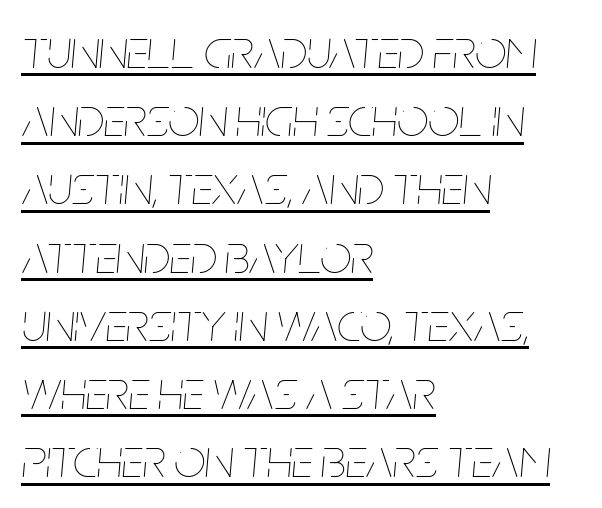
Q: Is the text bold? A: No.
Q: Is the text italic (slanted)? A: Yes, it leans right by about 5 degrees.
Q: Is the text underlined? A: Yes.
Q: How is the paragraph aligned? A: Left-aligned.
Q: Is the spacing between letters normal or unusually wide? A: Normal.
Q: Width (condensed, normal, or wide)? A: Condensed.
Q: Stroke contrast? A: Low.
Q: x-height? A: Large.
Q: Monospaced? A: No.
